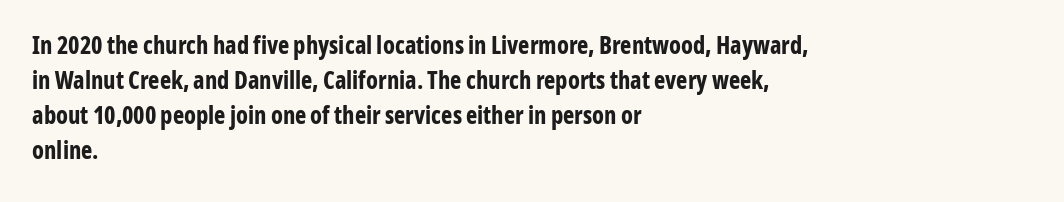
A classic flush-left, rag-right setting is used for this passage. The strokes are fattened all the way to bold. Plain, unruled lines of type. Tracking value appears to be zero — textbook default spacing.
